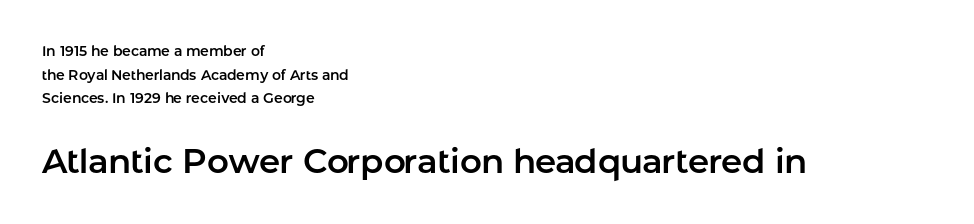
Q: Is the text italic (slanted)? A: No, it is upright.
Q: Is the typeface a serif or a sans-serif typeface? A: Sans-serif.
Q: Is the text underlined? A: No.
Q: How is the paragraph aligned? A: Left-aligned.
Q: Is the spacing between letters normal or unusually wide? A: Normal.
Q: Is the spacing between lines tight, normal or loose? A: Normal.
Q: Which block of text is set in a larger size, the first (top) or the second (bottom)? A: The second (bottom) one.
Q: Width (condensed, normal, or wide)? A: Normal.
Q: Stroke contrast? A: Low.
Q: x-height? A: Medium.
Q: Monospaced? A: No.
